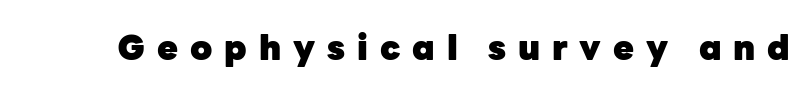
The image shows 34 px heavy sans-serif type, upright; set unusually wide letter spacing (+0.35 em), not underlined; low stroke contrast and a medium x-height.
